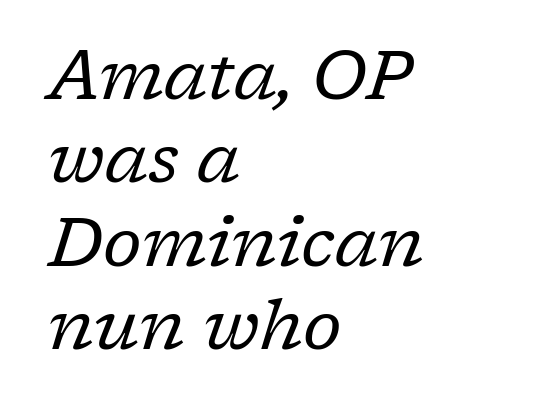
{"serif": "yes", "italic": "yes", "lean": "right", "slant_degrees": 17, "bold": "no", "weight": "regular", "width": "normal", "stroke_contrast": "low", "x_height": "medium", "monospaced": "no", "underline": "no", "align": "left", "line_spacing_ratio": 1.21, "letter_spacing": "normal", "letter_spacing_em": 0.0, "glyph_px": 69}
